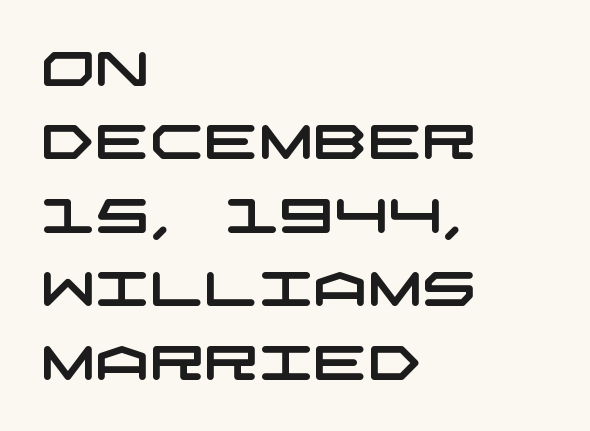
The image shows 48 px wide sans-serif type; set left-aligned, normal line spacing (1.53x), normal letter spacing, not underlined; low stroke contrast and a large x-height.
